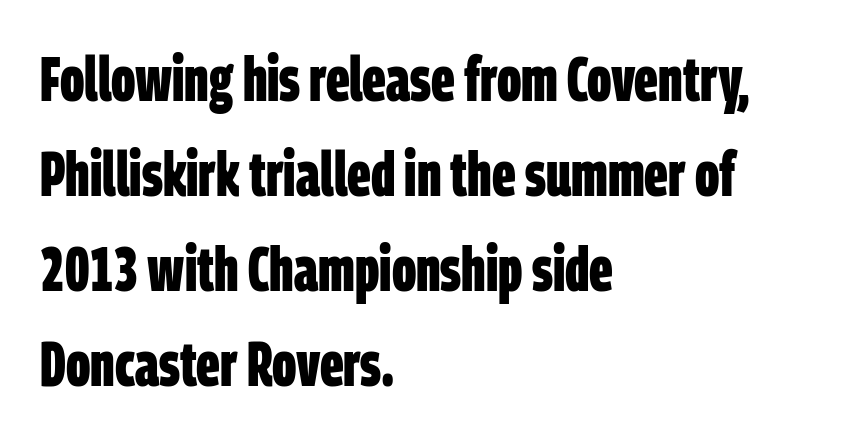
The image shows 62 px bold, condensed sans-serif type; set left-aligned, normal line spacing (1.53x), normal letter spacing, not underlined; low stroke contrast and a large x-height.
